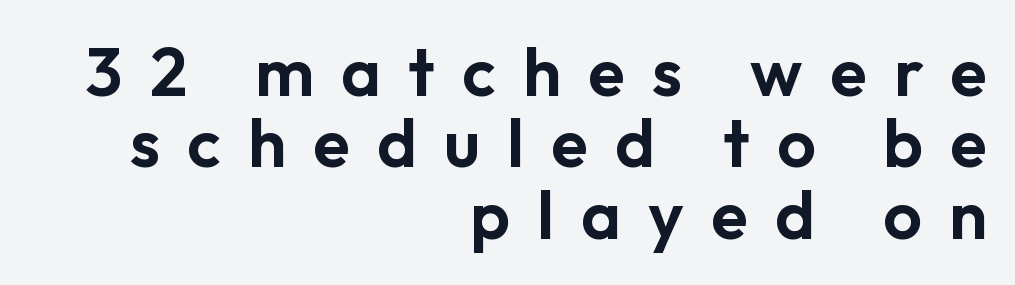
The image shows 68 px sans-serif type, upright; set right-aligned, tight line spacing (1.05x), unusually wide letter spacing (+0.4 em), not underlined; low stroke contrast and a medium x-height.
